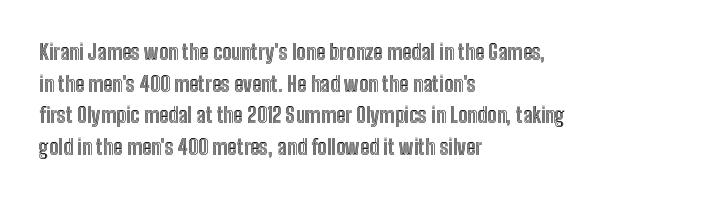
Q: Is the text italic (slanted)? A: No, it is upright.
Q: Is the text underlined? A: No.
Q: How is the paragraph aligned? A: Left-aligned.
Q: Is the spacing between letters normal or unusually wide? A: Normal.
Q: Is the spacing between lines tight, normal or loose? A: Normal.
